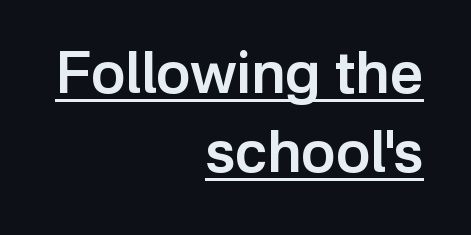
Q: Is the text bold? A: Semi-bold.
Q: Is the text italic (slanted)? A: No, it is upright.
Q: Is the typeface a serif or a sans-serif typeface? A: Sans-serif.
Q: Is the text underlined? A: Yes.
Q: How is the paragraph aligned? A: Right-aligned.
Q: Is the spacing between letters normal or unusually wide? A: Normal.
Q: Is the spacing between lines tight, normal or loose? A: Normal.
Q: Width (condensed, normal, or wide)? A: Normal.
Q: Stroke contrast? A: Low.
Q: x-height? A: Medium.
Q: Monospaced? A: No.
